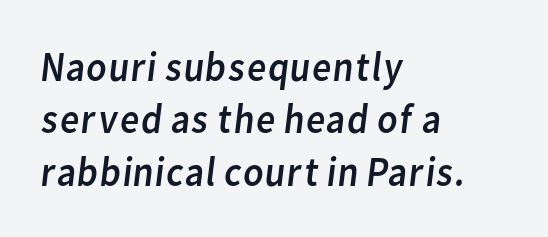
The image shows 42 px regular-weight sans-serif type; set left-aligned, normal line spacing (1.25x), normal letter spacing, not underlined; low stroke contrast and a medium x-height.
